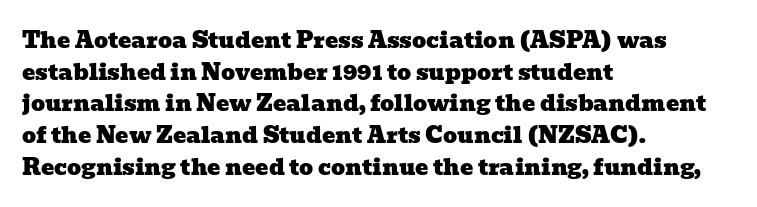
{"underline": "no", "align": "left", "line_spacing": "normal", "line_spacing_ratio": 1.44, "letter_spacing": "normal", "letter_spacing_em": 0.0, "glyph_px": 22}
